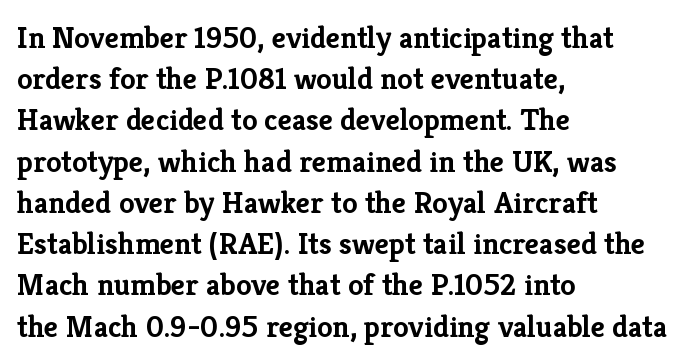
The image shows 31 px semibold serif type, upright; set left-aligned, normal line spacing (1.33x), normal letter spacing, not underlined; low stroke contrast and a medium x-height.
